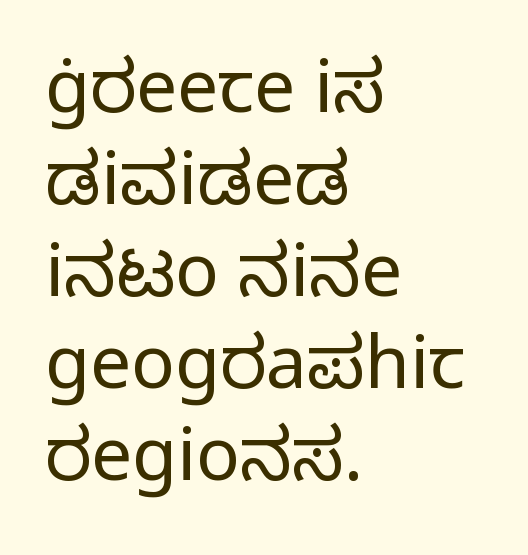
Q: Is the text bold? A: No.
Q: Is the text italic (slanted)? A: No, it is upright.
Q: Is the typeface a serif or a sans-serif typeface? A: Sans-serif.
Q: Is the text underlined? A: No.
Q: How is the paragraph aligned? A: Left-aligned.
Q: Is the spacing between letters normal or unusually wide? A: Normal.
Q: Is the spacing between lines tight, normal or loose? A: Normal.
Q: Width (condensed, normal, or wide)? A: Normal.
Q: Stroke contrast? A: Low.
Q: x-height? A: Medium.
Q: Monospaced? A: No.
